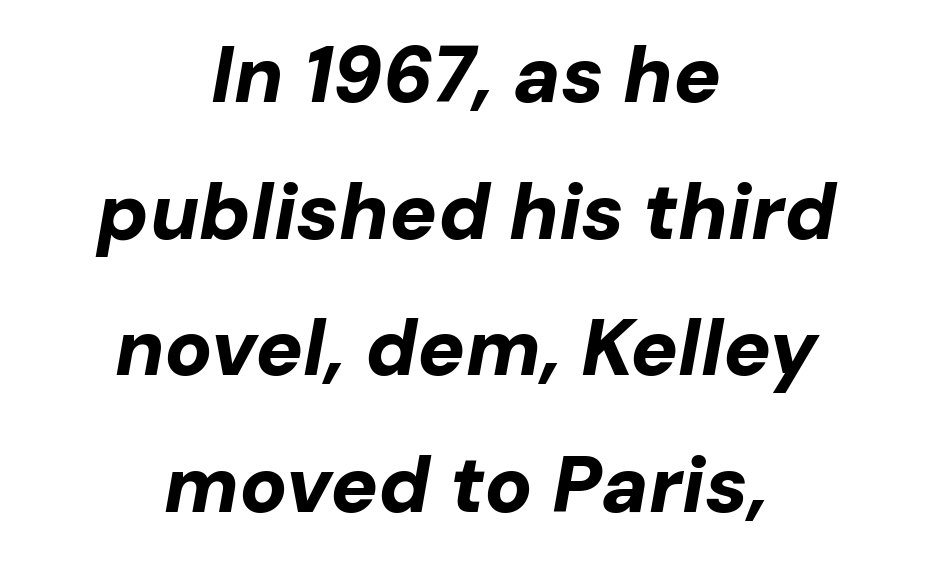
The space directly below the letters is spotless. Tracking here is standard; glyphs follow each other at the usual distance. When letters slant like this, we call the style italic. Caption: multi-line text, centered on the measure. Chunky letters — that's bold for sure.
